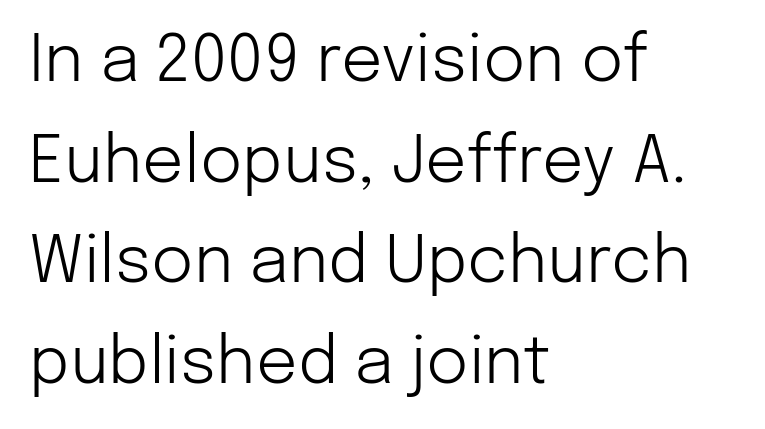
Check under the words: just untouched page. Reading down the block, your eye returns to a fixed left position each line. This sample has the flowing, uneven cadence of proportional lettering. The axis of the letterforms is exactly vertical. A typesetter would call this zero additional tracking.
